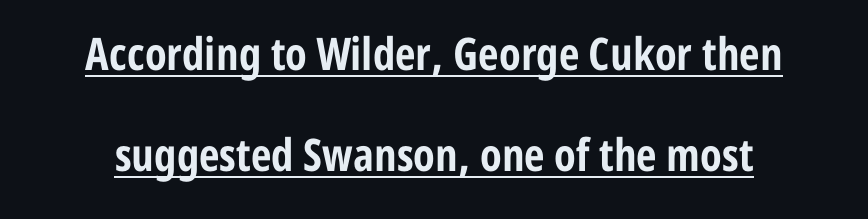
Q: Is the text bold? A: Yes.
Q: Is the text italic (slanted)? A: No, it is upright.
Q: Is the typeface a serif or a sans-serif typeface? A: Sans-serif.
Q: Is the text underlined? A: Yes.
Q: Is the spacing between letters normal or unusually wide? A: Normal.
Q: Is the spacing between lines tight, normal or loose? A: Loose.
Q: Width (condensed, normal, or wide)? A: Condensed.
Q: Stroke contrast? A: Low.
Q: x-height? A: Medium.
Q: Monospaced? A: No.
